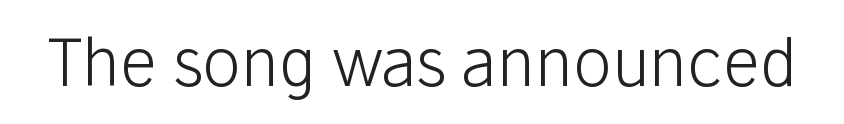
Q: Is the text bold? A: No.
Q: Is the text italic (slanted)? A: No, it is upright.
Q: Is the typeface a serif or a sans-serif typeface? A: Sans-serif.
Q: Is the text underlined? A: No.
Q: Is the spacing between letters normal or unusually wide? A: Normal.
Q: Width (condensed, normal, or wide)? A: Normal.
Q: Stroke contrast? A: Low.
Q: x-height? A: Medium.
Q: Monospaced? A: No.
